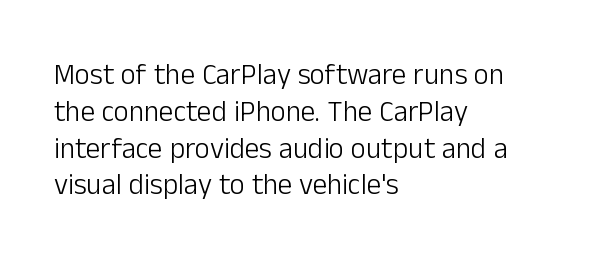
Spacing verdict: proportional, widths tailored to each character. A typesetter would call this zero additional tracking. The rendering uses a moderate line-height, typical for paragraphs. The font sits on the lighter half of the weight spectrum, regular included.
